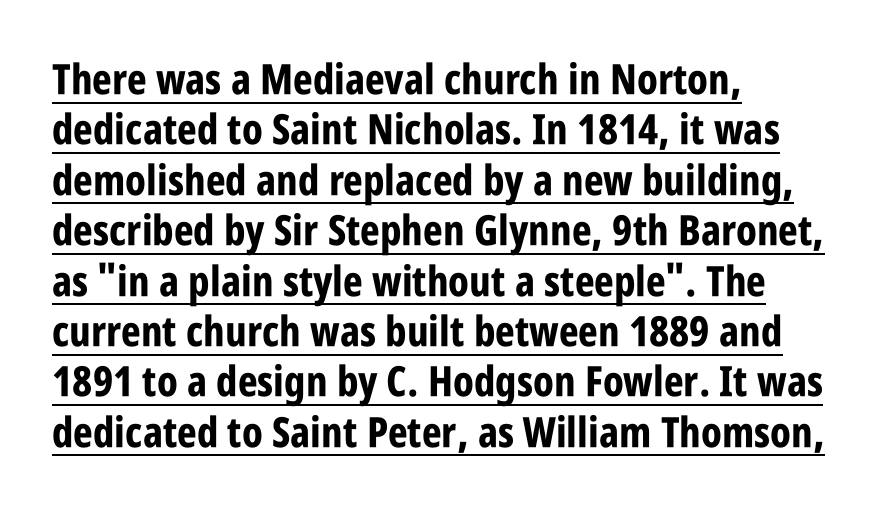
{"serif": "no", "italic": "no", "bold": "yes", "weight": "bold", "width": "condensed", "stroke_contrast": "low", "x_height": "large", "monospaced": "no", "underline": "yes", "align": "left", "line_spacing_ratio": 1.2, "letter_spacing": "normal", "letter_spacing_em": 0.0, "glyph_px": 42}
